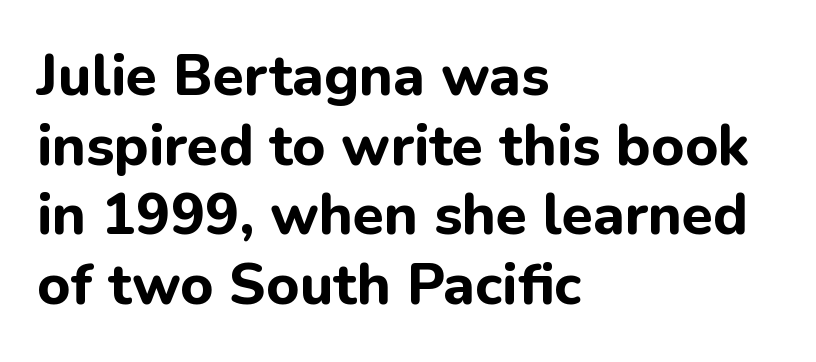
{"serif": "no", "italic": "no", "bold": "yes", "weight": "bold", "width": "normal", "stroke_contrast": "low", "x_height": "medium", "monospaced": "no", "underline": "no", "align": "left", "line_spacing_ratio": 1.22, "letter_spacing": "normal", "letter_spacing_em": 0.0, "glyph_px": 57}
